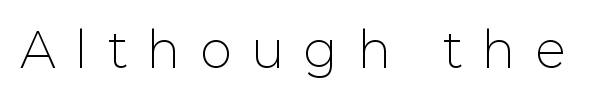
Q: Is the text bold? A: No.
Q: Is the text italic (slanted)? A: No, it is upright.
Q: Is the typeface a serif or a sans-serif typeface? A: Sans-serif.
Q: Is the text underlined? A: No.
Q: Is the spacing between letters normal or unusually wide? A: Unusually wide.
Q: Width (condensed, normal, or wide)? A: Normal.
Q: Stroke contrast? A: Low.
Q: x-height? A: Medium.
Q: Monospaced? A: No.
